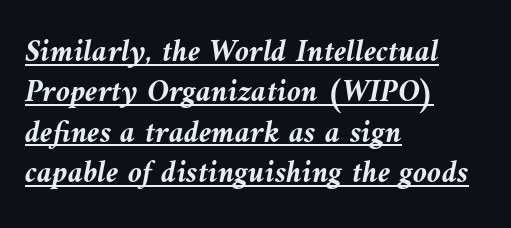
The image shows 32 px semibold type, italic (leaning left); set left-aligned, normal line spacing (1.26x), normal letter spacing, underlined; medium stroke contrast and a medium x-height.
